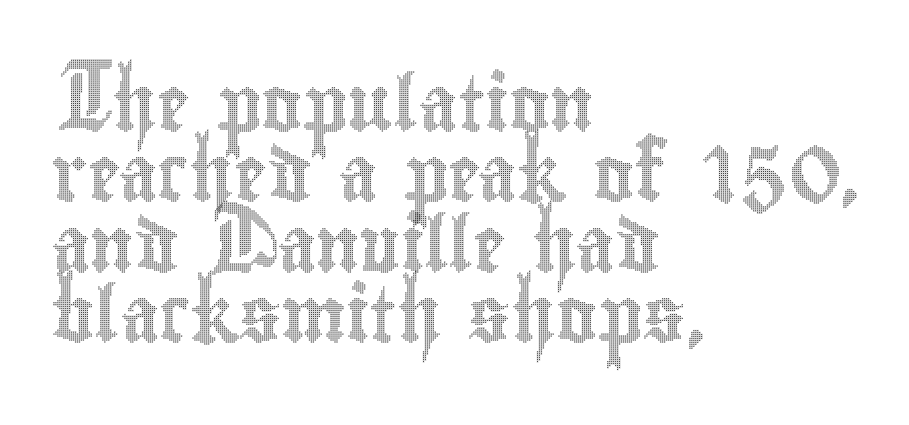
Q: Is the text italic (slanted)? A: No, it is upright.
Q: Is the text underlined? A: No.
Q: How is the paragraph aligned? A: Left-aligned.
Q: Is the spacing between letters normal or unusually wide? A: Normal.
Q: Is the spacing between lines tight, normal or loose? A: Normal.
Q: Width (condensed, normal, or wide)? A: Condensed.
Q: x-height? A: Small.
Q: Monospaced? A: No.
